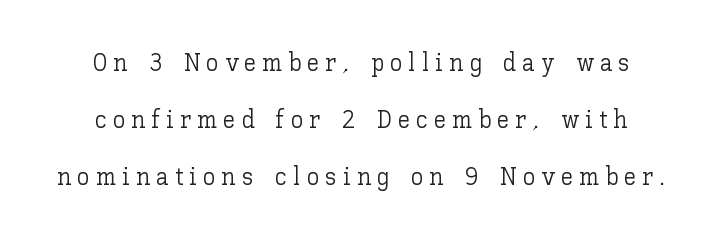
The letters are spread apart with noticeably loose tracking. The font sits on the lighter half of the weight spectrum, regular included. A roman cut, with each character standing at attention. The space beneath each line is pristine and unruled.
